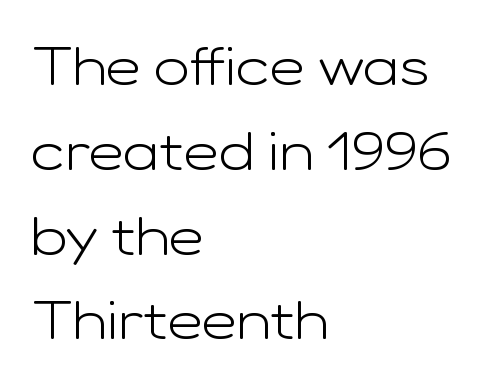
The text was rendered using a sans face with plain stroke endings. Descenders hang freely into open space. Does extra space separate the letters? No, they use regular spacing. Posture: upright roman.
